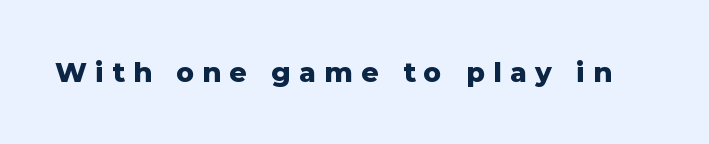
{"italic": "no", "bold": "yes", "underline": "no", "letter_spacing": "wide", "letter_spacing_em": 0.31, "glyph_px": 27}
